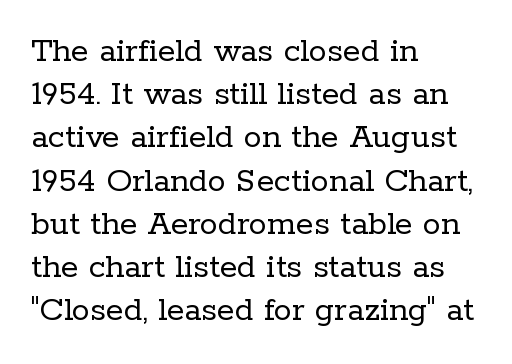
Q: Is the text bold? A: No.
Q: Is the text italic (slanted)? A: No, it is upright.
Q: Is the typeface a serif or a sans-serif typeface? A: Serif.
Q: Is the text underlined? A: No.
Q: How is the paragraph aligned? A: Left-aligned.
Q: Is the spacing between letters normal or unusually wide? A: Normal.
Q: Width (condensed, normal, or wide)? A: Normal.
Q: Stroke contrast? A: Low.
Q: x-height? A: Medium.
Q: Monospaced? A: No.
